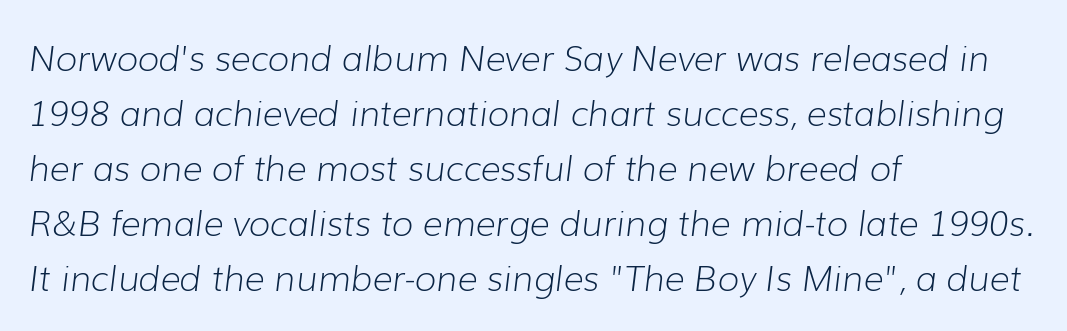
Q: Is the text bold? A: No.
Q: Is the text italic (slanted)? A: Yes, it leans right by about 7 degrees.
Q: Is the text underlined? A: No.
Q: How is the paragraph aligned? A: Left-aligned.
Q: Is the spacing between letters normal or unusually wide? A: Normal.
Q: Is the spacing between lines tight, normal or loose? A: Normal.
Q: Width (condensed, normal, or wide)? A: Normal.
Q: Stroke contrast? A: Low.
Q: x-height? A: Medium.
Q: Monospaced? A: No.
